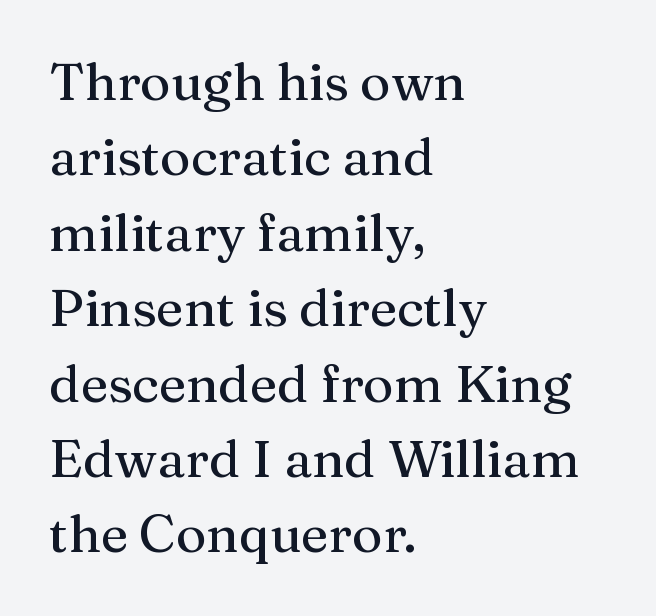
The image shows 52 px serif type, upright; set left-aligned, normal line spacing (1.45x), normal letter spacing, not underlined; medium stroke contrast and a medium x-height.
